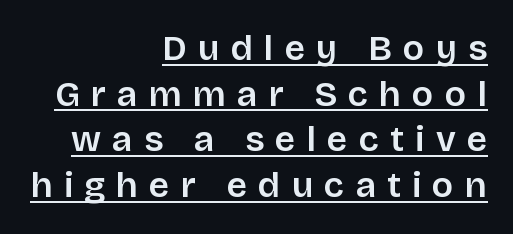
{"serif": "no", "italic": "no", "bold": "semi", "weight": "semibold", "width": "normal", "stroke_contrast": "low", "x_height": "large", "monospaced": "no", "underline": "yes", "align": "right", "line_spacing": "normal", "line_spacing_ratio": 1.27, "letter_spacing": "wide", "letter_spacing_em": 0.31, "glyph_px": 36}
